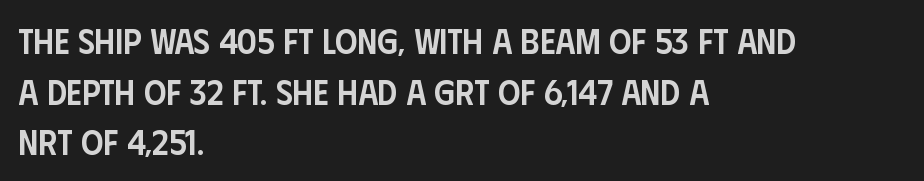
Q: Is the text bold? A: Semi-bold.
Q: Is the text italic (slanted)? A: No, it is upright.
Q: Is the typeface a serif or a sans-serif typeface? A: Sans-serif.
Q: Is the text underlined? A: No.
Q: How is the paragraph aligned? A: Left-aligned.
Q: Is the spacing between letters normal or unusually wide? A: Normal.
Q: Is the spacing between lines tight, normal or loose? A: Normal.
Q: Width (condensed, normal, or wide)? A: Condensed.
Q: Stroke contrast? A: Low.
Q: x-height? A: Large.
Q: Monospaced? A: No.
